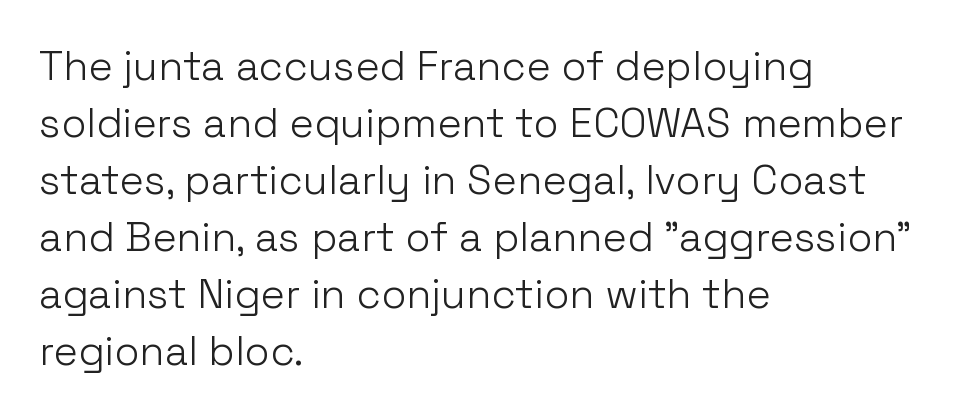
The image shows 41 px light sans-serif type, upright; set left-aligned, normal line spacing (1.39x), normal letter spacing, not underlined; low stroke contrast and a medium x-height.
